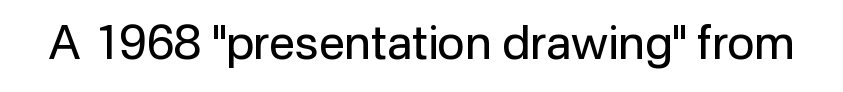
Q: Is the text bold? A: No.
Q: Is the text italic (slanted)? A: No, it is upright.
Q: Is the typeface a serif or a sans-serif typeface? A: Sans-serif.
Q: Is the text underlined? A: No.
Q: Is the spacing between letters normal or unusually wide? A: Normal.
Q: Width (condensed, normal, or wide)? A: Normal.
Q: Stroke contrast? A: Low.
Q: x-height? A: Medium.
Q: Monospaced? A: No.
